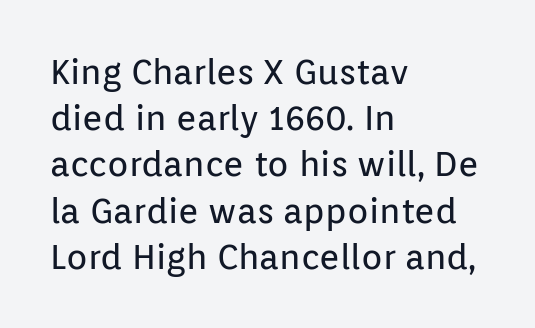
Q: Is the text bold? A: No.
Q: Is the text italic (slanted)? A: No, it is upright.
Q: Is the typeface a serif or a sans-serif typeface? A: Sans-serif.
Q: Is the text underlined? A: No.
Q: How is the paragraph aligned? A: Left-aligned.
Q: Is the spacing between letters normal or unusually wide? A: Normal.
Q: Is the spacing between lines tight, normal or loose? A: Normal.
Q: Width (condensed, normal, or wide)? A: Normal.
Q: Stroke contrast? A: Low.
Q: x-height? A: Medium.
Q: Monospaced? A: No.
